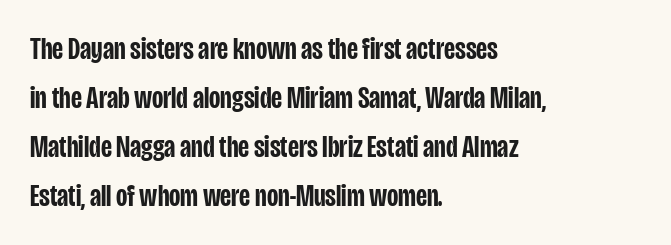
The image shows 31 px semibold, condensed sans-serif type, upright; set left-aligned, normal line spacing (1.58x), normal letter spacing, not underlined; low stroke contrast and a large x-height.
